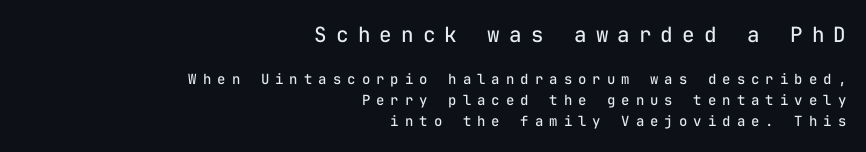
Q: Is the text bold? A: No.
Q: Is the text italic (slanted)? A: No, it is upright.
Q: Is the text underlined? A: No.
Q: How is the paragraph aligned? A: Right-aligned.
Q: Is the spacing between letters normal or unusually wide? A: Unusually wide.
Q: Is the spacing between lines tight, normal or loose? A: Normal.
Q: Which block of text is set in a larger size, the first (top) or the second (bottom)? A: The first (top) one.
